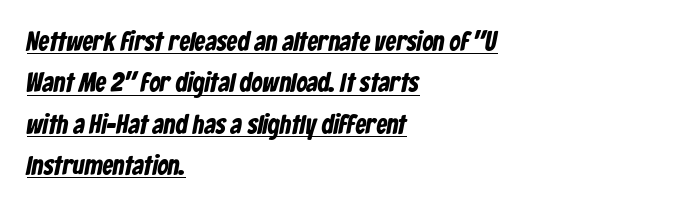
The image shows 27 px text type; set left-aligned, normal line spacing (1.53x), normal letter spacing, underlined.
